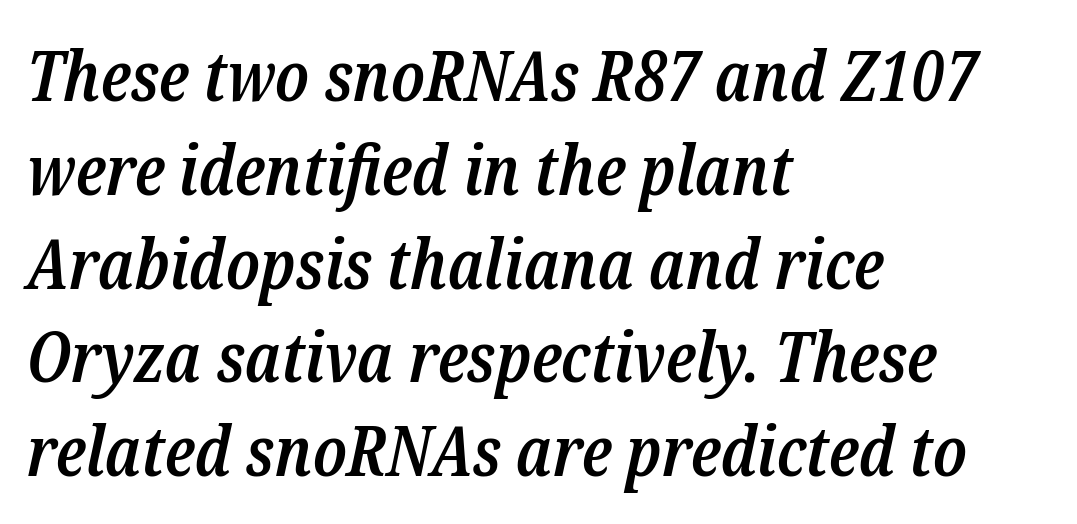
These words are printed semibold, heavier than regular yet not bold. Honestly, there is no underline to notice here at all. The rendering uses natural spacing where letterforms have individual widths. One-word summary of the alignment: left. Yep, those are serifs on the letters. These lines keep a tight, regular rhythm from letter to letter.
